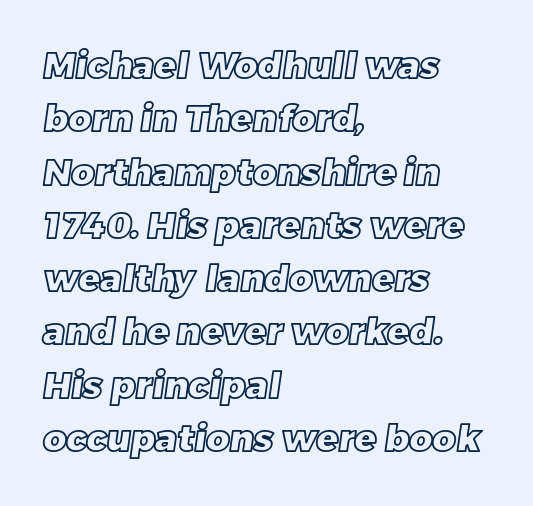
Q: Is the text underlined? A: No.
Q: How is the paragraph aligned? A: Left-aligned.
Q: Is the spacing between letters normal or unusually wide? A: Normal.
Q: Is the spacing between lines tight, normal or loose? A: Normal.
Q: Width (condensed, normal, or wide)? A: Normal.
Q: x-height? A: Large.
Q: Monospaced? A: No.
